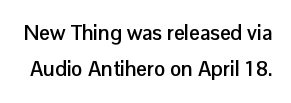
{"italic": "no", "bold": "yes", "underline": "no", "line_spacing_ratio": 1.72, "letter_spacing": "normal", "letter_spacing_em": 0.0, "glyph_px": 21}
